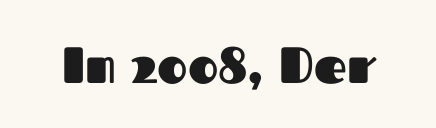
Q: Is the text bold? A: Yes.
Q: Is the text italic (slanted)? A: No, it is upright.
Q: Is the typeface a serif or a sans-serif typeface? A: Sans-serif.
Q: Is the text underlined? A: No.
Q: Is the spacing between letters normal or unusually wide? A: Normal.
Q: Width (condensed, normal, or wide)? A: Normal.
Q: Stroke contrast? A: Medium.
Q: x-height? A: Medium.
Q: Monospaced? A: No.
